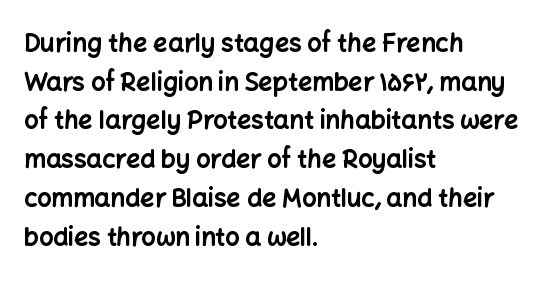
Q: Is the text bold? A: Yes.
Q: Is the text italic (slanted)? A: No, it is upright.
Q: Is the text underlined? A: No.
Q: How is the paragraph aligned? A: Left-aligned.
Q: Is the spacing between letters normal or unusually wide? A: Normal.
Q: Is the spacing between lines tight, normal or loose? A: Normal.
